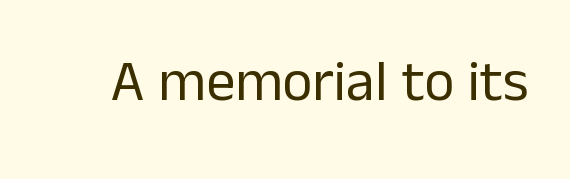
{"serif": "no", "italic": "no", "bold": "no", "weight": "regular", "width": "normal", "stroke_contrast": "low", "x_height": "medium", "monospaced": "no", "underline": "no", "letter_spacing": "normal", "letter_spacing_em": 0.0, "glyph_px": 58}
